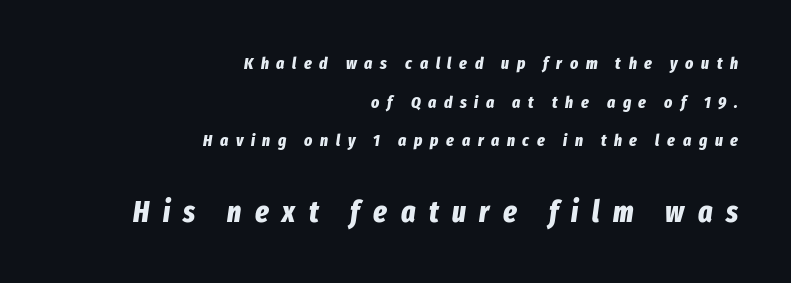
{"italic": "yes", "lean": "right", "slant_degrees": 8, "bold": "yes", "weight": "bold", "width": "condensed", "stroke_contrast": "low", "x_height": "medium", "monospaced": "no", "underline": "no", "align": "right", "line_spacing": "loose", "line_spacing_ratio": 2.27, "letter_spacing": "wide", "letter_spacing_em": 0.45, "larger_block": "second", "size_ratio": 1.76, "glyph_px": 30}
